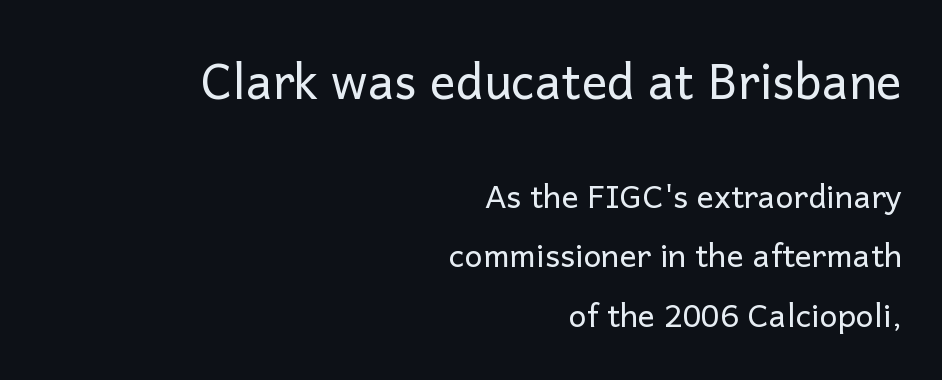
{"serif": "no", "italic": "no", "bold": "no", "weight": "regular", "width": "normal", "stroke_contrast": "low", "x_height": "medium", "monospaced": "no", "underline": "no", "align": "right", "line_spacing_ratio": 1.86, "letter_spacing": "normal", "letter_spacing_em": 0.0, "larger_block": "first", "size_ratio": 1.5, "glyph_px": 48}
